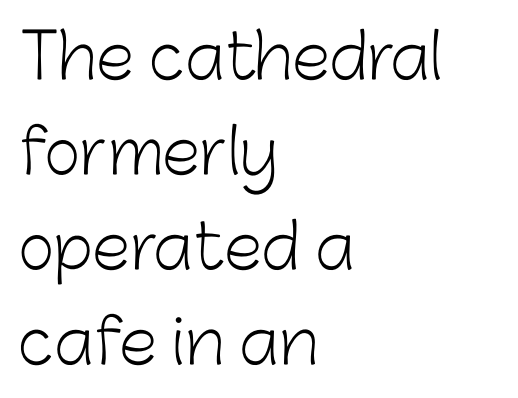
Q: Is the text bold? A: No.
Q: Is the text italic (slanted)? A: No, it is upright.
Q: Is the typeface a serif or a sans-serif typeface? A: Sans-serif.
Q: Is the text underlined? A: No.
Q: How is the paragraph aligned? A: Left-aligned.
Q: Is the spacing between letters normal or unusually wide? A: Normal.
Q: Is the spacing between lines tight, normal or loose? A: Normal.
Q: Width (condensed, normal, or wide)? A: Normal.
Q: Stroke contrast? A: Low.
Q: x-height? A: Medium.
Q: Monospaced? A: No.
